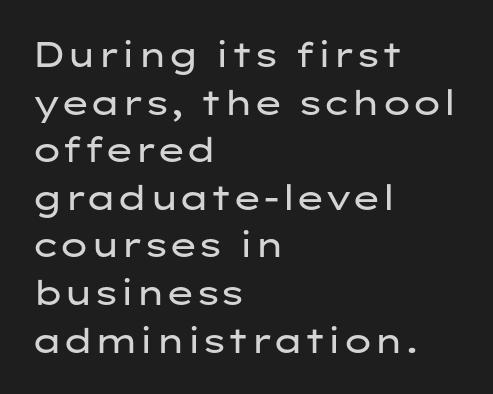
These lines keep a tight, regular rhythm from letter to letter. The font's upright variant was chosen for this text. These lines are composed in type without serifs. This block has exactly the height ordinary leading produces.
